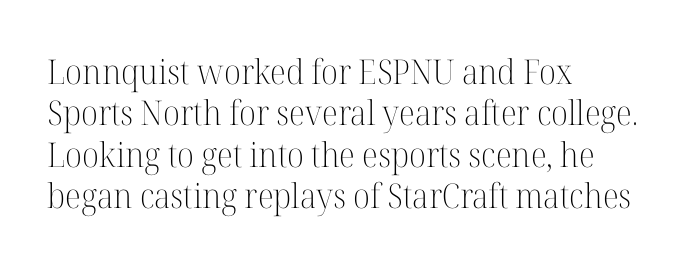
Each letter's strokes conclude with small projecting serifs. If you drew a line through each stem, it would be perfectly vertical. Each letter keeps its own natural width here, so spacing adapts to shape. Tracking value appears to be zero — textbook default spacing. Stem width sits at or under what a default text font uses. Check under the words: just untouched page.
